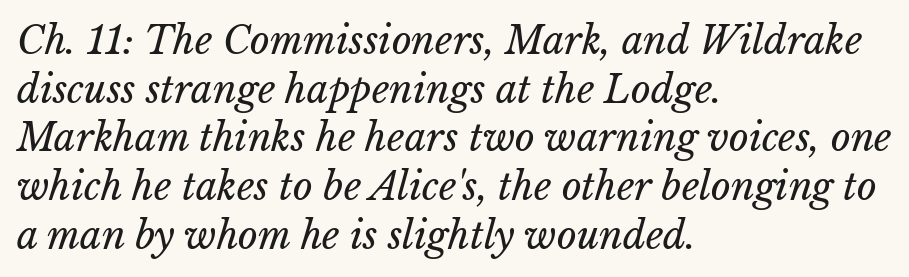
Summary of weight: not heavy and not bold. Is the letter spacing exaggerated? No — it looks like the ordinary default. Reading down the block, your eye returns to a fixed left position each line. Note the varied advance widths — an 'i' is clearly narrower than an 'm'.
